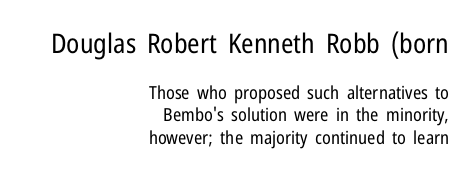
The image shows 27 px text type, upright; set right-aligned, line spacing 1.24x, normal letter spacing, not underlined; the first (top) block is 1.5x larger.
